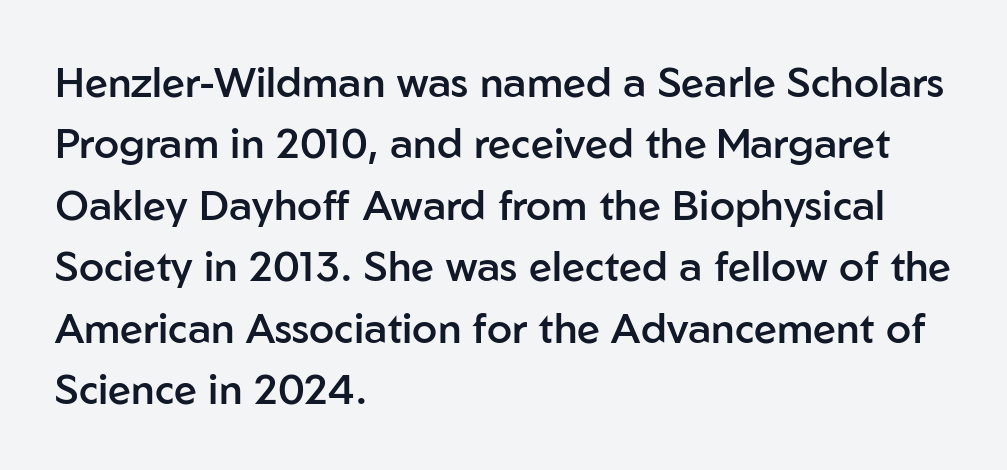
{"serif": "no", "italic": "no", "bold": "semi", "weight": "semibold", "width": "normal", "stroke_contrast": "low", "x_height": "medium", "monospaced": "no", "underline": "no", "align": "left", "line_spacing": "normal", "line_spacing_ratio": 1.5, "letter_spacing": "normal", "letter_spacing_em": 0.0, "glyph_px": 41}
